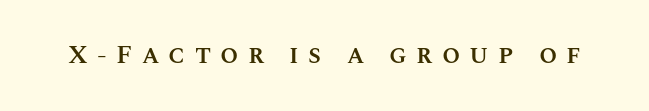
{"italic": "no", "bold": "semi", "underline": "no", "letter_spacing": "wide", "letter_spacing_em": 0.36, "glyph_px": 26}
